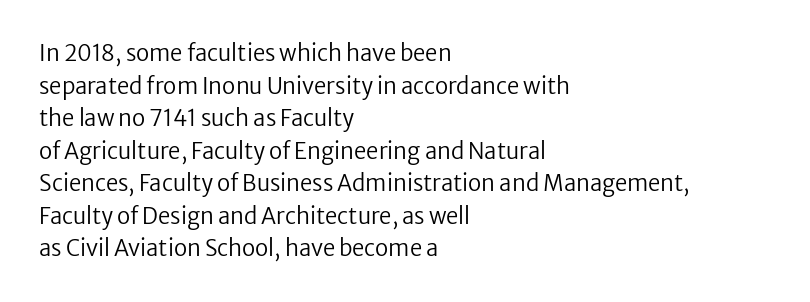
Rows of type keep a routine distance in the vertical direction. The space beneath each line is pristine and unruled. Which margin do the lines hug? The left one — the right edge is uneven. The letterforms sit shoulder to shoulder at normal distance.
